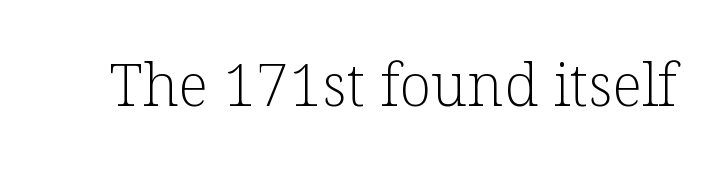
Q: Is the text bold? A: No.
Q: Is the text italic (slanted)? A: No, it is upright.
Q: Is the typeface a serif or a sans-serif typeface? A: Serif.
Q: Is the text underlined? A: No.
Q: Is the spacing between letters normal or unusually wide? A: Normal.
Q: Width (condensed, normal, or wide)? A: Normal.
Q: Stroke contrast? A: Low.
Q: x-height? A: Medium.
Q: Monospaced? A: No.
